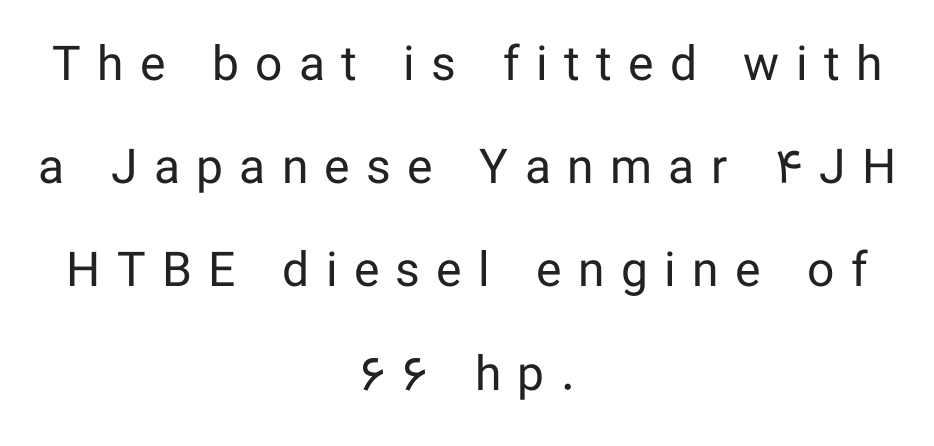
The image shows 48 px regular-weight sans-serif type, upright; set centered, loose line spacing (2.15x), unusually wide letter spacing (+0.34 em), not underlined; low stroke contrast and a medium x-height.
